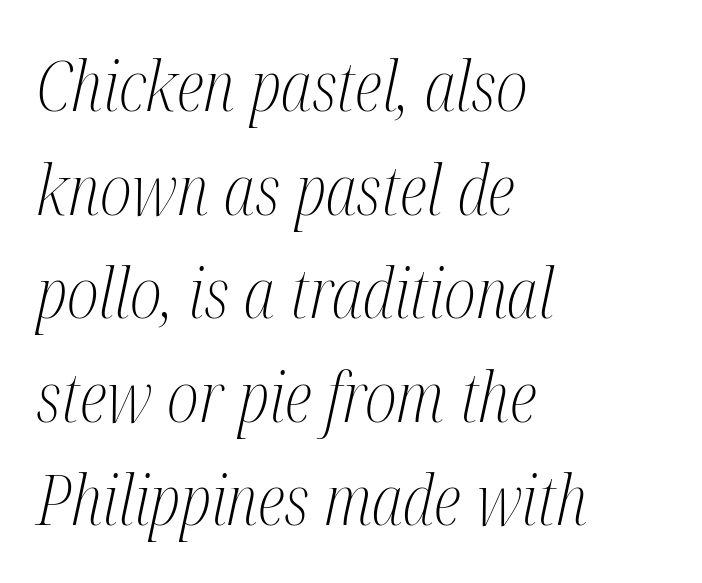
The rendering shows small feet on the letterforms — a serif design. Line spacing here is normal. Letter spacing: default. Italic: yes, the glyphs are oblique. These lines are rendered in a variable-pitch font.
